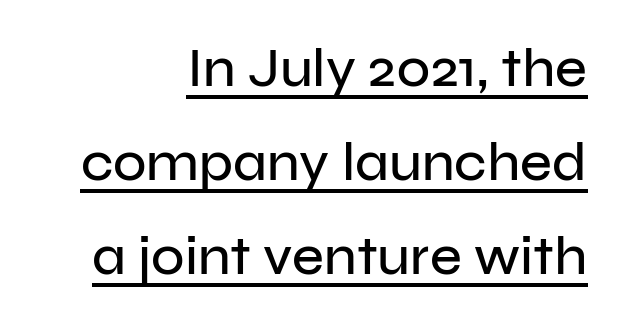
Q: Is the text italic (slanted)? A: No, it is upright.
Q: Is the typeface a serif or a sans-serif typeface? A: Sans-serif.
Q: Is the text underlined? A: Yes.
Q: How is the paragraph aligned? A: Right-aligned.
Q: Is the spacing between letters normal or unusually wide? A: Normal.
Q: Width (condensed, normal, or wide)? A: Normal.
Q: Stroke contrast? A: Low.
Q: x-height? A: Medium.
Q: Monospaced? A: No.
